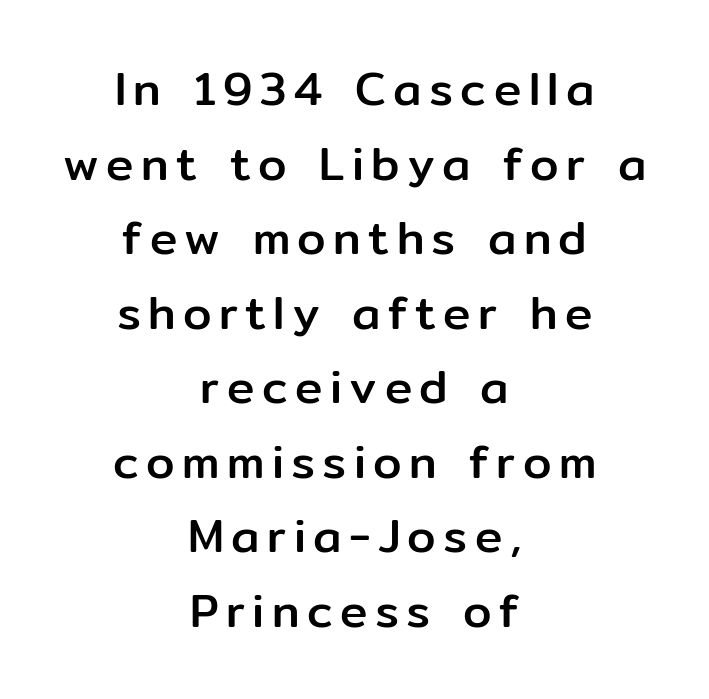
Q: Is the text italic (slanted)? A: No, it is upright.
Q: Is the typeface a serif or a sans-serif typeface? A: Sans-serif.
Q: Is the text underlined? A: No.
Q: How is the paragraph aligned? A: Centered.
Q: Is the spacing between lines tight, normal or loose? A: Normal.
Q: Width (condensed, normal, or wide)? A: Normal.
Q: Stroke contrast? A: Low.
Q: x-height? A: Medium.
Q: Monospaced? A: No.
